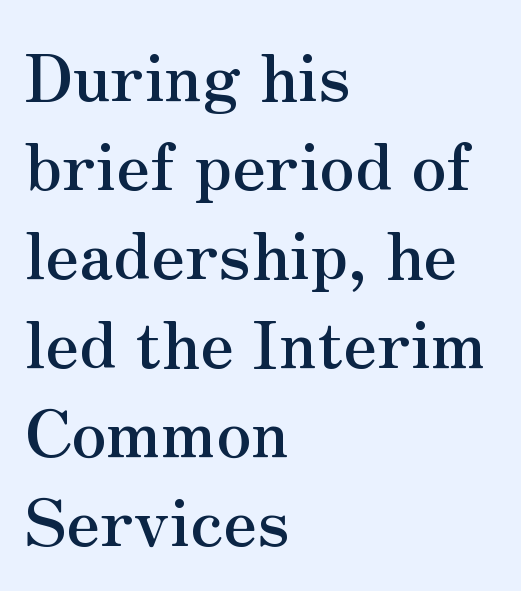
The image shows 66 px serif type, upright; set left-aligned, normal line spacing (1.35x), normal letter spacing, not underlined; medium stroke contrast and a small x-height.
